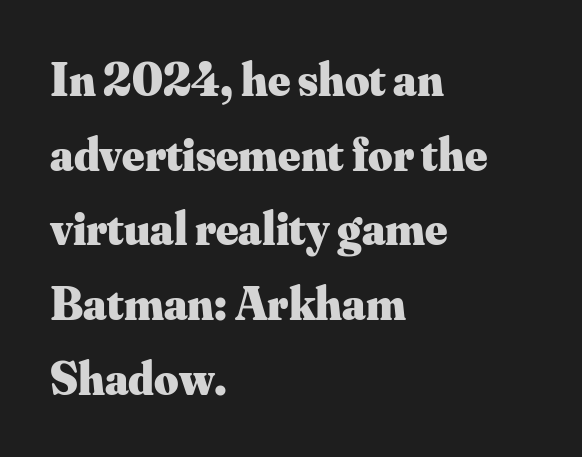
The lettering stays uniformly vertical, giving the passage a roman look. The compositor pushed each line to the left boundary. Lines of text with bare space underneath. Typographically, this falls in the serif category.
